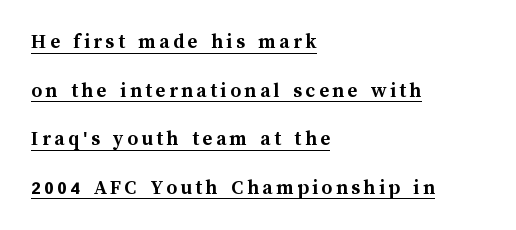
Q: Is the text bold? A: Yes.
Q: Is the text italic (slanted)? A: No, it is upright.
Q: Is the text underlined? A: Yes.
Q: How is the paragraph aligned? A: Left-aligned.
Q: Is the spacing between lines tight, normal or loose? A: Loose.
